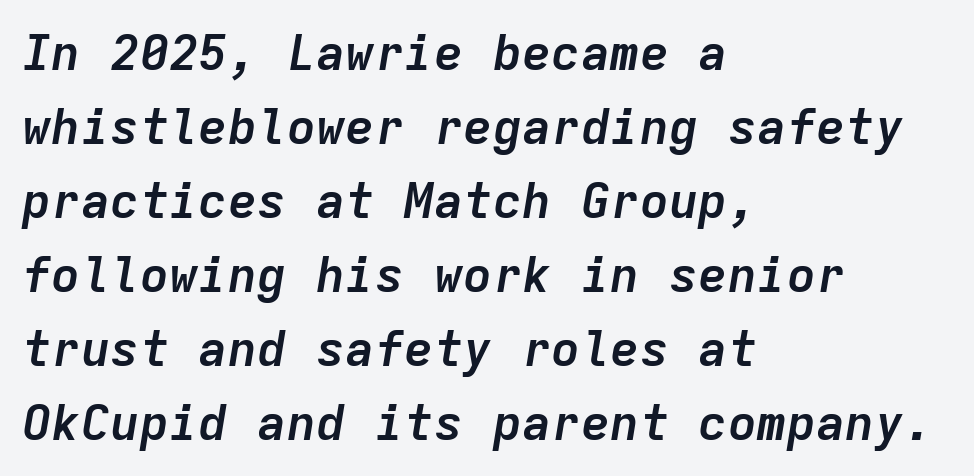
The image shows 49 px semibold type, italic (leaning right), monospaced; set left-aligned, normal line spacing (1.51x), normal letter spacing, not underlined; low stroke contrast and a medium x-height.
